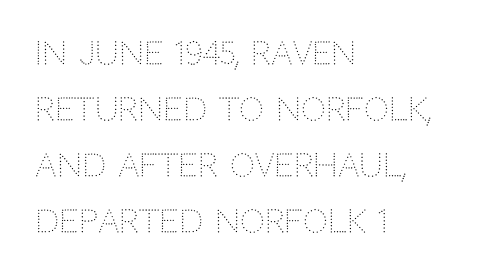
{"serif": "no", "italic": "no", "bold": "no", "weight": "light", "width": "normal", "stroke_contrast": "low", "x_height": "large", "monospaced": "no", "underline": "no", "align": "left", "line_spacing_ratio": 1.81, "letter_spacing": "normal", "letter_spacing_em": 0.0, "glyph_px": 31}
